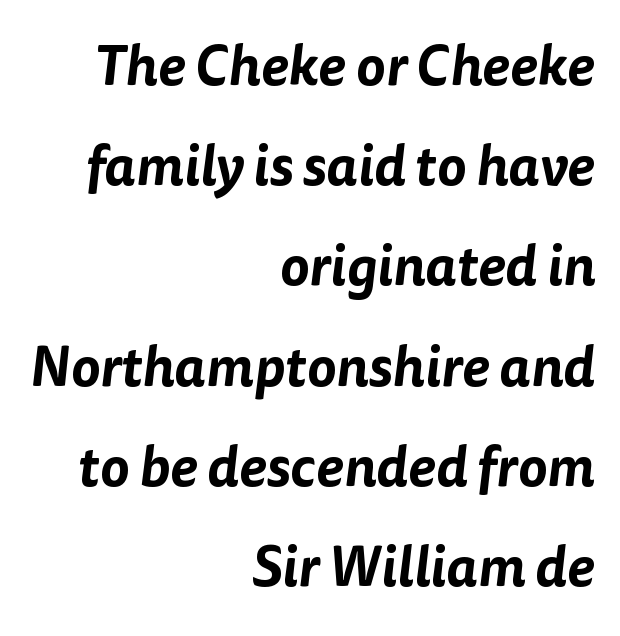
The image shows 56 px sans-serif type; set right-aligned, line spacing 1.79x, normal letter spacing, not underlined; low stroke contrast and a medium x-height.
